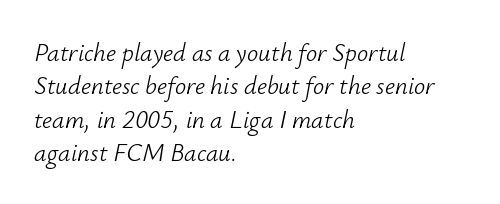
The strokes carry an ordinary text weight at most. The baseline area is clear. The designer left line spacing at the default. Slanted lettering throughout.
